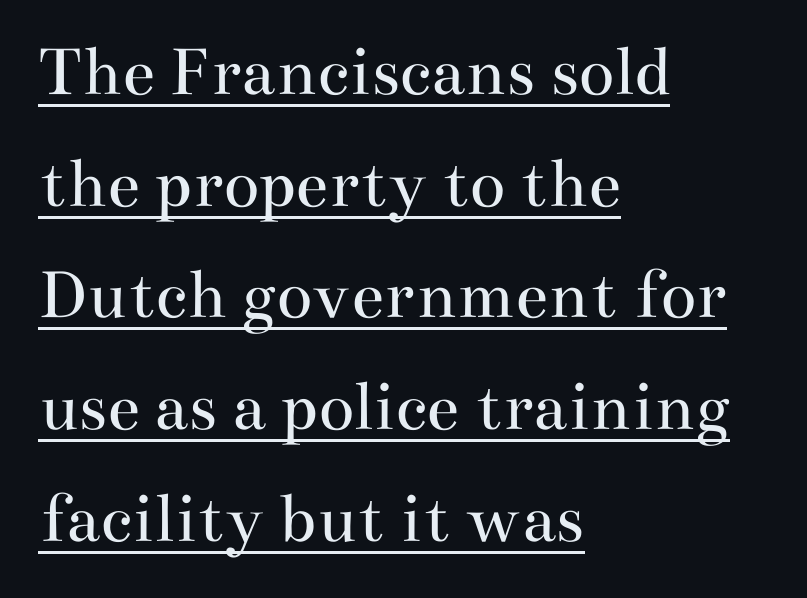
The image shows 74 px regular-weight, wide serif type, upright; set left-aligned, normal line spacing (1.51x), normal letter spacing, underlined; medium stroke contrast and a small x-height.
